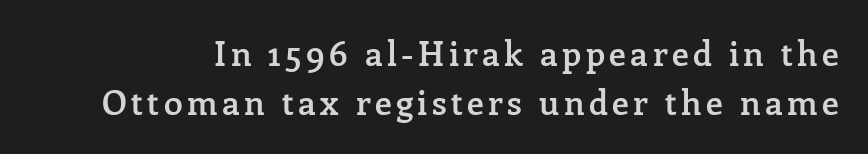
The image shows 34 px semibold serif type, upright; set normal line spacing (1.45x), not underlined; low stroke contrast and a medium x-height.
